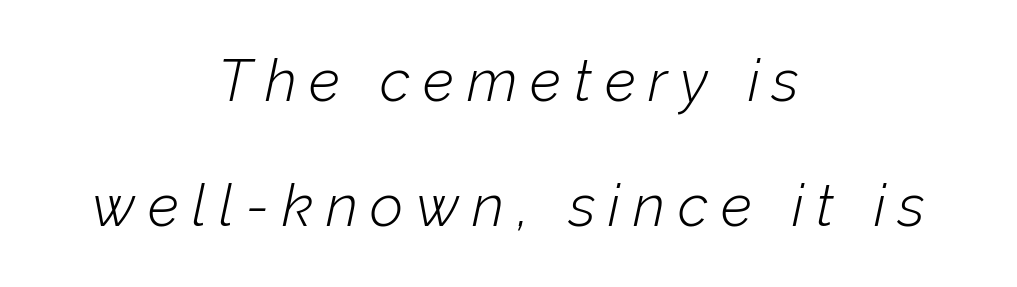
Q: Is the text bold? A: No.
Q: Is the text italic (slanted)? A: Yes, it leans right by about 12 degrees.
Q: Is the text underlined? A: No.
Q: How is the paragraph aligned? A: Centered.
Q: Is the spacing between letters normal or unusually wide? A: Unusually wide.
Q: Is the spacing between lines tight, normal or loose? A: Loose.
Q: Width (condensed, normal, or wide)? A: Normal.
Q: Stroke contrast? A: Low.
Q: x-height? A: Medium.
Q: Monospaced? A: No.
